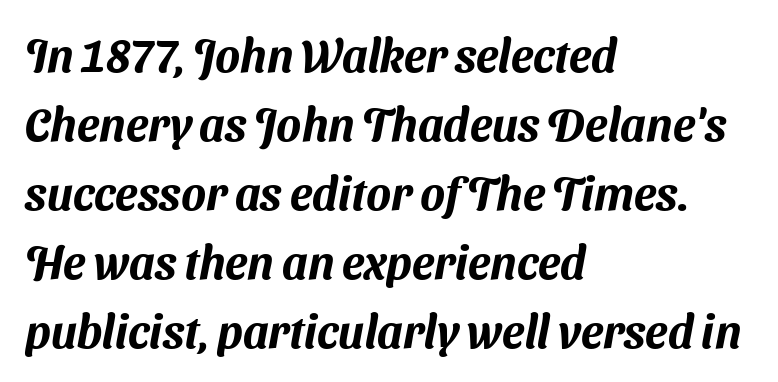
Q: Is the typeface a serif or a sans-serif typeface? A: Sans-serif.
Q: Is the text underlined? A: No.
Q: How is the paragraph aligned? A: Left-aligned.
Q: Is the spacing between letters normal or unusually wide? A: Normal.
Q: Is the spacing between lines tight, normal or loose? A: Normal.
Q: Width (condensed, normal, or wide)? A: Normal.
Q: Stroke contrast? A: Medium.
Q: x-height? A: Medium.
Q: Monospaced? A: No.
